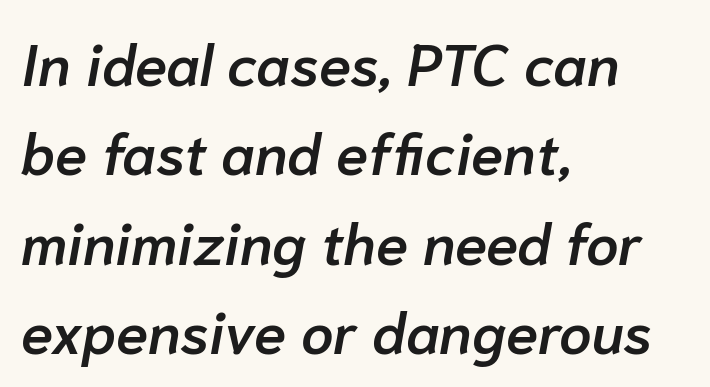
{"italic": "yes", "lean": "right", "slant_degrees": 10, "bold": "semi", "weight": "semibold", "width": "normal", "stroke_contrast": "low", "x_height": "medium", "monospaced": "no", "underline": "no", "align": "left", "line_spacing": "normal", "line_spacing_ratio": 1.54, "letter_spacing": "normal", "letter_spacing_em": 0.0, "glyph_px": 58}
